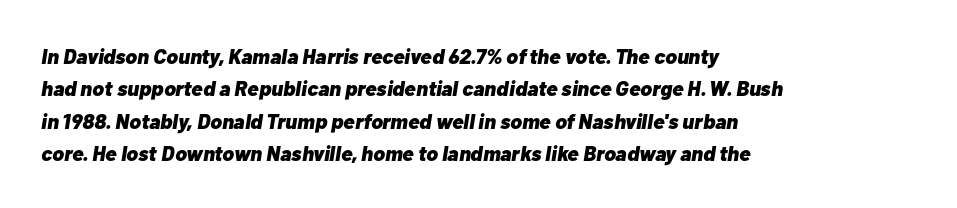
Does the copy run flush right? No — it runs flush left. In terms of weight, the rendering is a true, heavy bold. Posture: slanted. In terms of leading, this rendering sits right in the middle. A bare baseline throughout the passage.
